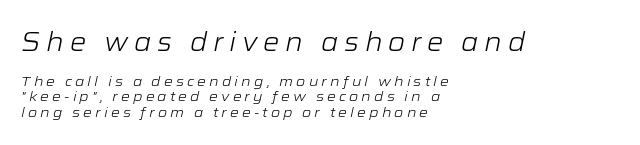
The image shows 26 px text type, italic (leaning right); set left-aligned, tight line spacing (1.09x), unusually wide letter spacing (+0.22 em), not underlined; the first (top) block is 1.86x larger.
